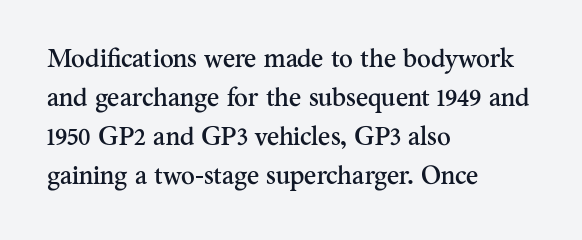
The compositor pushed each line to the left boundary. Every stem runs plumb, perpendicular to the baseline. This sample keeps an unexceptional amount of space between lines. Here the glyphs are tracked normally, forming tight word shapes. Descender tails drop into unmarked territory.
